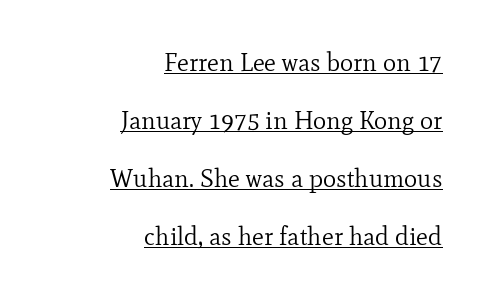
There is no visible air inserted between adjacent glyphs. The lettering is marked with a stroke running underneath it. Leading is clearly above the norm, producing a sparse column. The passage is arranged like a letterhead date or caption credit — flush right. Every character sits straight up, as roman type does. The typesetting does not lean heavy: it is not bold.
